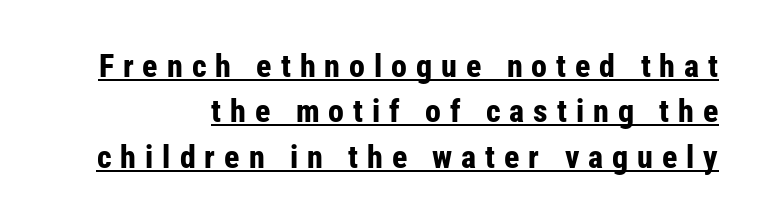
The line texture is sparse and dotted thanks to wide tracking. A normal amount of white space separates one row of letters from the next. This is the regular roman posture of the typeface. The letters are bold, with thick, heavy strokes.
